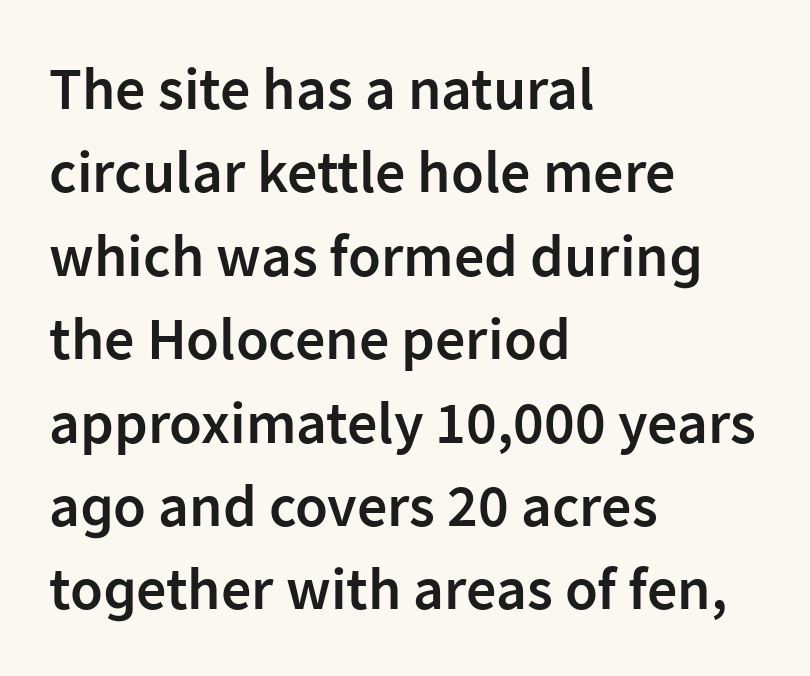
Q: Is the text bold? A: Semi-bold.
Q: Is the text italic (slanted)? A: No, it is upright.
Q: Is the typeface a serif or a sans-serif typeface? A: Sans-serif.
Q: Is the text underlined? A: No.
Q: How is the paragraph aligned? A: Left-aligned.
Q: Is the spacing between letters normal or unusually wide? A: Normal.
Q: Is the spacing between lines tight, normal or loose? A: Normal.
Q: Width (condensed, normal, or wide)? A: Normal.
Q: Stroke contrast? A: Low.
Q: x-height? A: Medium.
Q: Monospaced? A: No.
